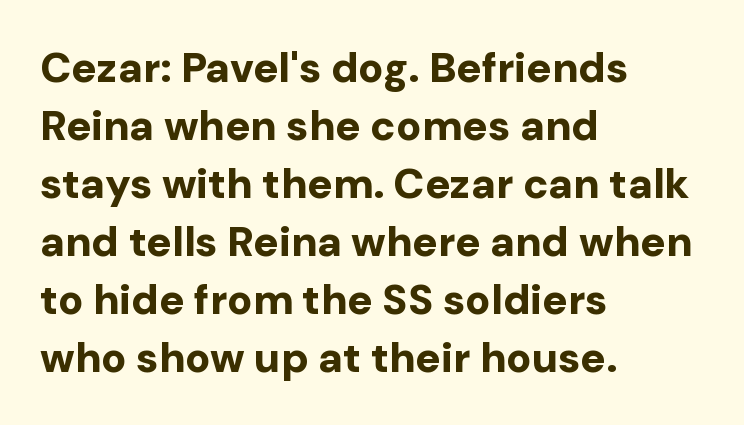
Q: Is the text bold? A: Yes.
Q: Is the text italic (slanted)? A: No, it is upright.
Q: Is the typeface a serif or a sans-serif typeface? A: Sans-serif.
Q: Is the text underlined? A: No.
Q: How is the paragraph aligned? A: Left-aligned.
Q: Is the spacing between letters normal or unusually wide? A: Normal.
Q: Is the spacing between lines tight, normal or loose? A: Normal.
Q: Width (condensed, normal, or wide)? A: Normal.
Q: Stroke contrast? A: Low.
Q: x-height? A: Medium.
Q: Monospaced? A: No.
